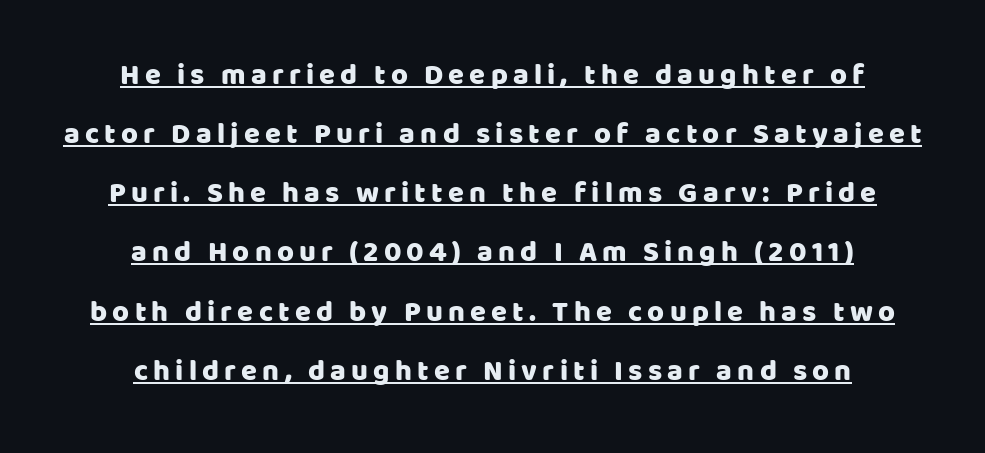
{"serif": "no", "italic": "no", "width": "normal", "stroke_contrast": "low", "x_height": "large", "monospaced": "no", "underline": "yes", "align": "center", "line_spacing": "loose", "line_spacing_ratio": 2.04, "glyph_px": 29}
